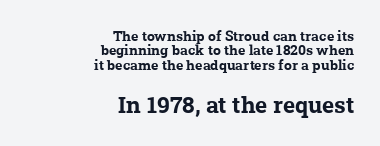
{"bold": "yes", "underline": "no", "align": "right", "line_spacing": "tight", "line_spacing_ratio": 1.03, "letter_spacing": "normal", "letter_spacing_em": 0.0, "larger_block": "second", "size_ratio": 1.64, "glyph_px": 23}
